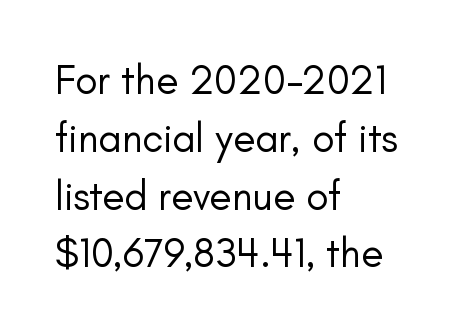
The zone under the glyphs is completely vacant. This is roman type, the default non-slanted kind. Bold? No — there's no thickening of the strokes. Evenly set lines give the paragraph a standard silhouette. The font family rendered here belongs to the sans-serif group.
